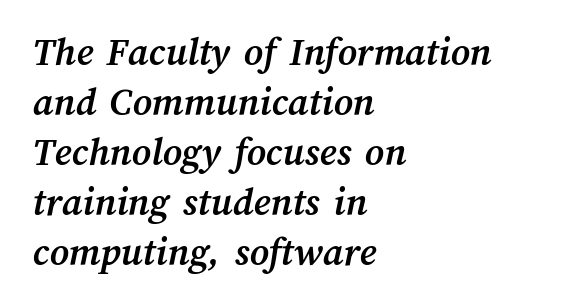
{"bold": "yes", "weight": "semibold", "width": "normal", "stroke_contrast": "medium", "x_height": "medium", "monospaced": "no", "underline": "no", "align": "left", "line_spacing_ratio": 1.22, "letter_spacing": "normal", "letter_spacing_em": 0.0, "glyph_px": 41}
